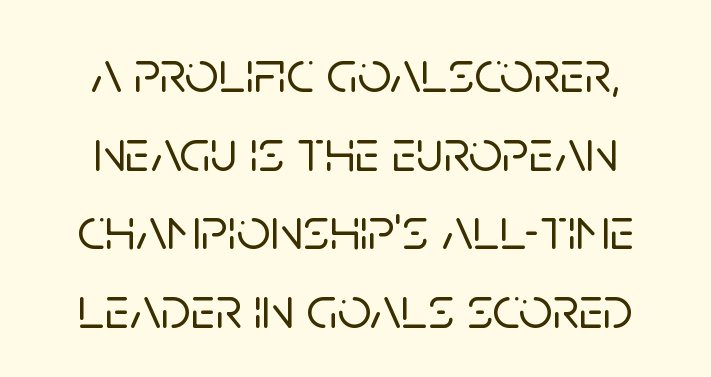
Q: Is the text italic (slanted)? A: No, it is upright.
Q: Is the typeface a serif or a sans-serif typeface? A: Sans-serif.
Q: Is the text underlined? A: No.
Q: How is the paragraph aligned? A: Centered.
Q: Is the spacing between letters normal or unusually wide? A: Normal.
Q: Is the spacing between lines tight, normal or loose? A: Normal.
Q: Width (condensed, normal, or wide)? A: Normal.
Q: Stroke contrast? A: Low.
Q: x-height? A: Large.
Q: Monospaced? A: No.
